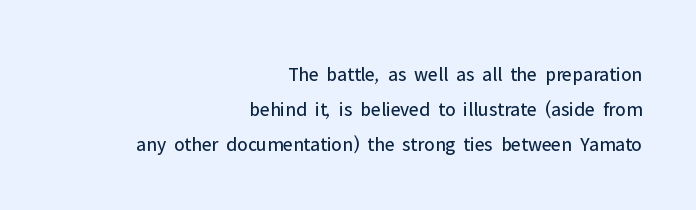
Q: Is the text bold? A: No.
Q: Is the text italic (slanted)? A: No, it is upright.
Q: Is the text underlined? A: No.
Q: How is the paragraph aligned? A: Right-aligned.
Q: Is the spacing between letters normal or unusually wide? A: Normal.
